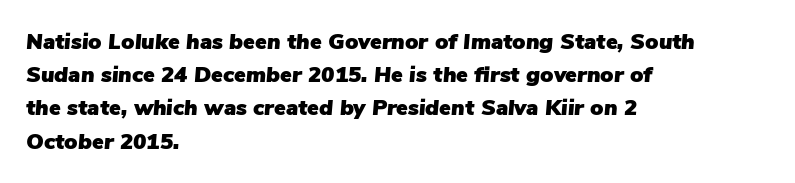
{"italic": "yes", "lean": "right", "slant_degrees": 5, "underline": "no", "align": "left", "line_spacing": "normal", "line_spacing_ratio": 1.51, "letter_spacing": "normal", "letter_spacing_em": 0.0, "glyph_px": 22}
